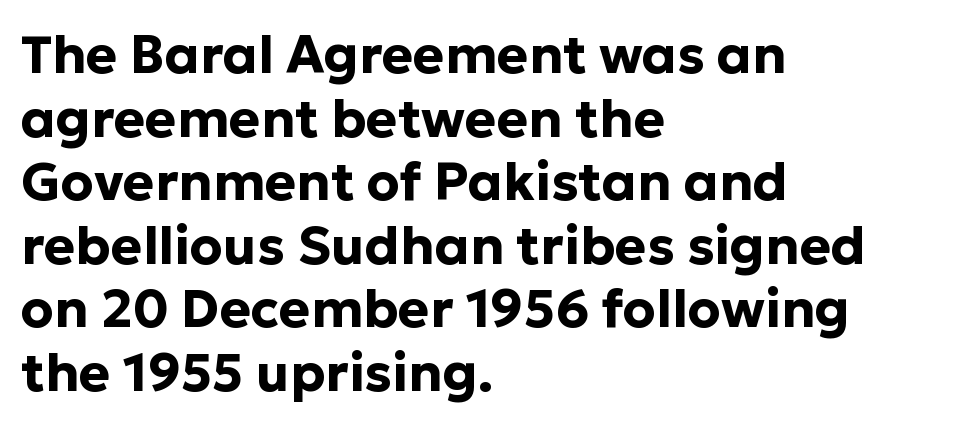
Q: Is the text bold? A: Yes.
Q: Is the text italic (slanted)? A: No, it is upright.
Q: Is the typeface a serif or a sans-serif typeface? A: Sans-serif.
Q: Is the text underlined? A: No.
Q: How is the paragraph aligned? A: Left-aligned.
Q: Is the spacing between letters normal or unusually wide? A: Normal.
Q: Width (condensed, normal, or wide)? A: Normal.
Q: Stroke contrast? A: Low.
Q: x-height? A: Medium.
Q: Monospaced? A: No.
